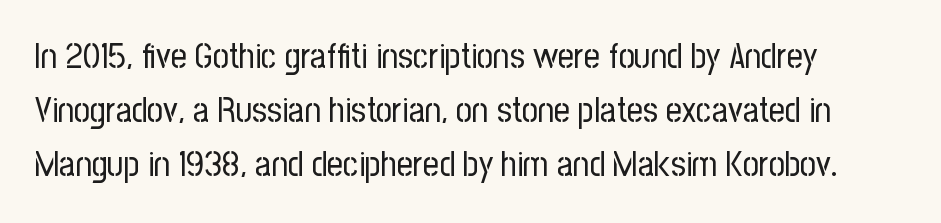
Each word holds together tightly as a unit, with standard inter-letter gaps. The lines sit at an ordinary, default distance from one another. The typography opts for an upright posture over an oblique one. Ink coverage per letter is moderate at most.
